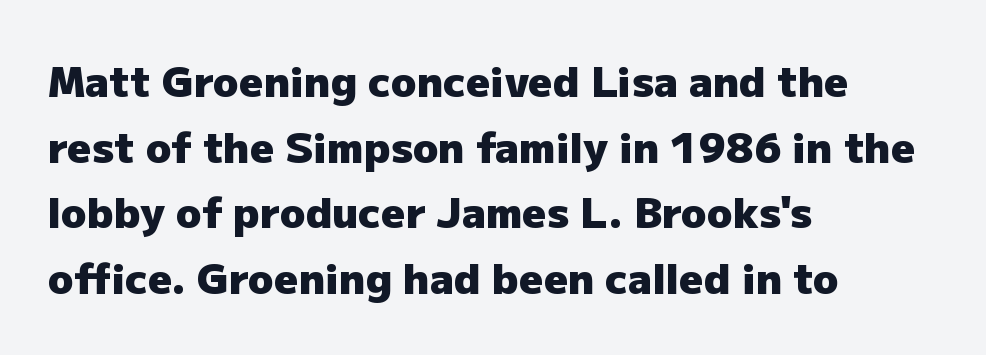
{"serif": "no", "italic": "no", "bold": "yes", "weight": "heavy", "width": "normal", "stroke_contrast": "low", "x_height": "medium", "monospaced": "no", "underline": "no", "align": "left", "line_spacing": "normal", "line_spacing_ratio": 1.56, "letter_spacing": "normal", "letter_spacing_em": 0.0, "glyph_px": 42}
